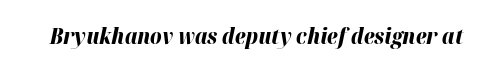
Plain, unruled lines of type. Nobody touched the tracking dial on this one. Each glyph is drawn with heavy, bold strokes. The typography opts for an oblique posture over an upright one.
